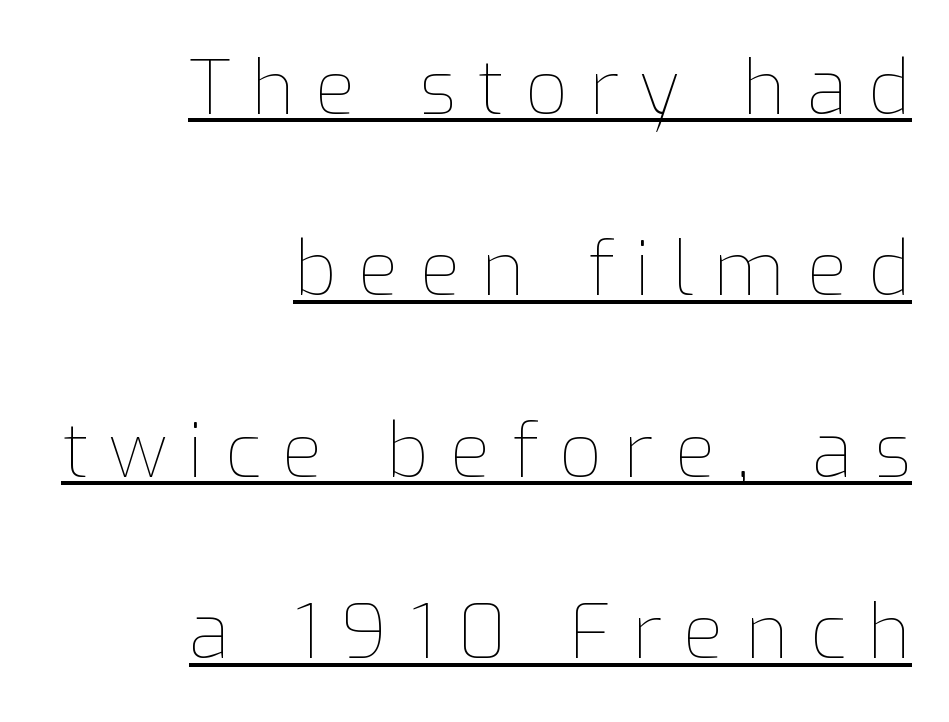
The image shows 75 px thin type, upright; set right-aligned, loose line spacing (2.42x), unusually wide letter spacing (+0.28 em), underlined; low stroke contrast and a medium x-height.
